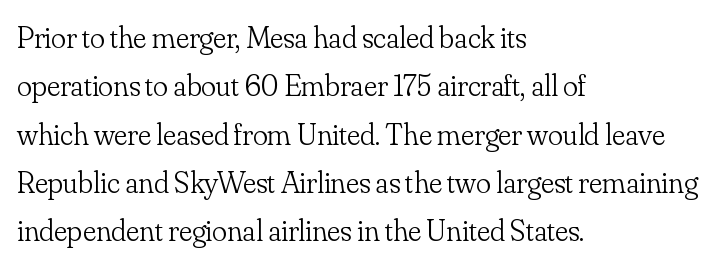
{"serif": "yes", "italic": "no", "bold": "no", "weight": "light", "width": "normal", "stroke_contrast": "low", "x_height": "small", "monospaced": "no", "underline": "no", "align": "left", "line_spacing": "normal", "line_spacing_ratio": 1.56, "letter_spacing": "normal", "letter_spacing_em": 0.0, "glyph_px": 31}
